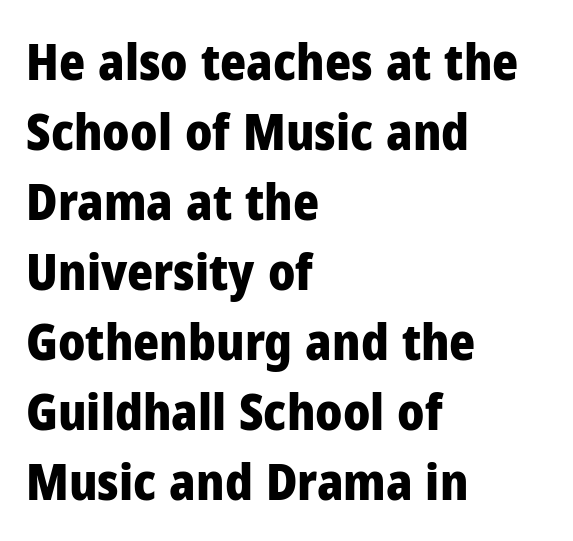
Leftover space on each line is placed entirely after the last word. Descenders are the only things crossing below the line. This is roman type, the default non-slanted kind. Is this a fixed-width face? No — the glyphs have proportional, varying widths. Type style note: lacks serifs. Chunky letters — that's bold for sure.
